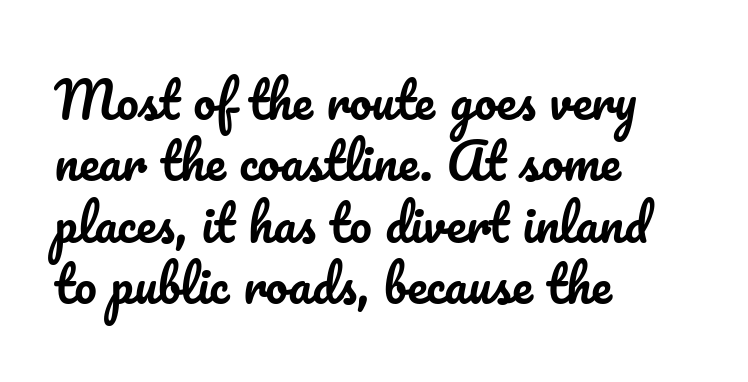
The image shows 50 px text type; set left-aligned, line spacing 1.23x, normal letter spacing, not underlined; low stroke contrast and a small x-height.
